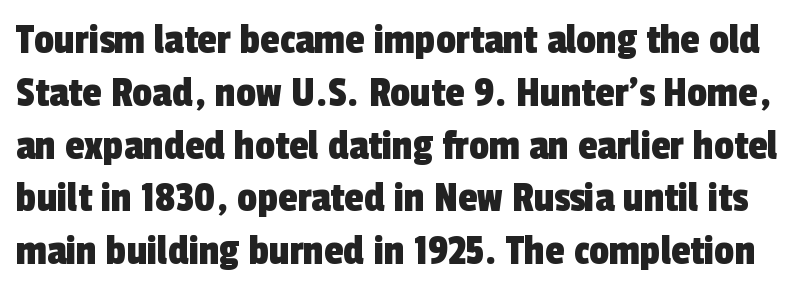
{"serif": "no", "width": "condensed", "x_height": "medium", "monospaced": "no", "underline": "no", "line_spacing_ratio": 1.2, "letter_spacing": "normal", "letter_spacing_em": 0.0, "glyph_px": 44}
